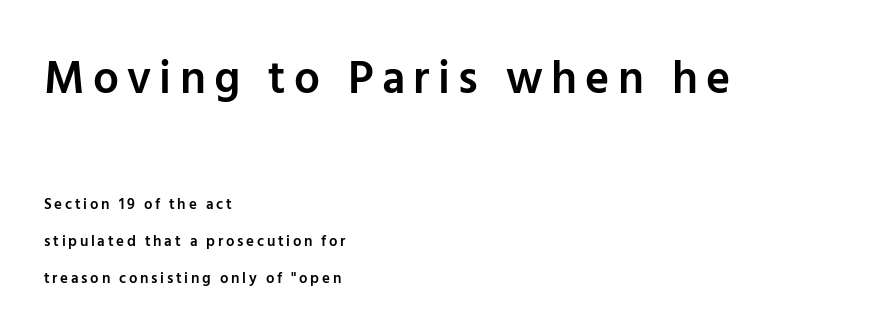
Look at the stroke-to-counter ratio: somewhat heavy, a semibold. These lines are rendered in a variable-pitch font. Successive baselines arrive slowly, with a big drop between each. Are there feet on the stems? There aren't — it's a sans. Compared with a centered layout, this one pins lines to the left instead.
